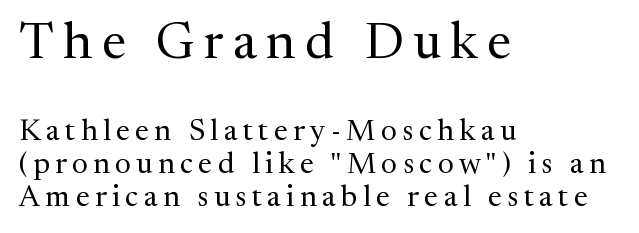
{"serif": "yes", "italic": "no", "bold": "no", "weight": "regular", "width": "normal", "stroke_contrast": "medium", "x_height": "medium", "monospaced": "no", "underline": "no", "align": "left", "line_spacing": "tight", "line_spacing_ratio": 1.09, "larger_block": "first", "size_ratio": 1.73, "glyph_px": 52}
